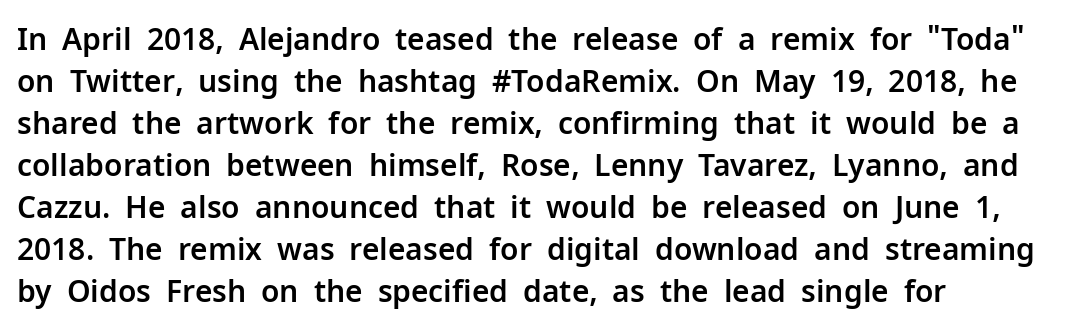
The glyphs in this specimen are sans serif. The lettering holds an erect, upright posture throughout. These lines are set flush left with a ragged right edge. How would I describe the line gaps? Plain and ordinary. These lines are rendered in a variable-pitch font.
